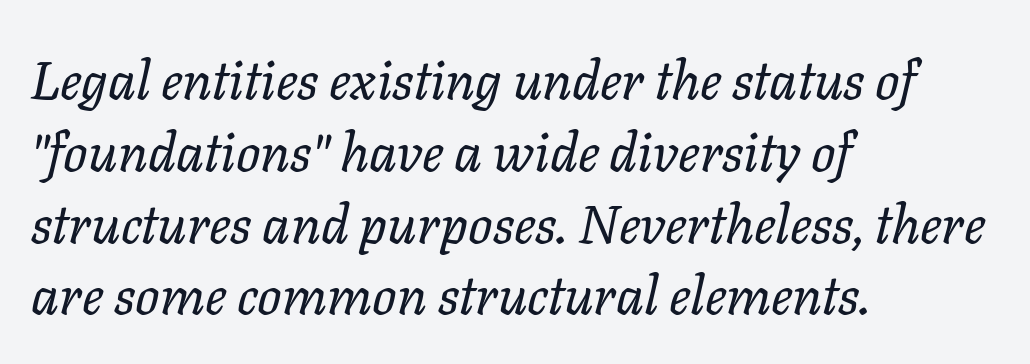
The image shows 54 px regular-weight type, italic (leaning right); set left-aligned, normal line spacing (1.33x), normal letter spacing, not underlined; low stroke contrast and a medium x-height.
